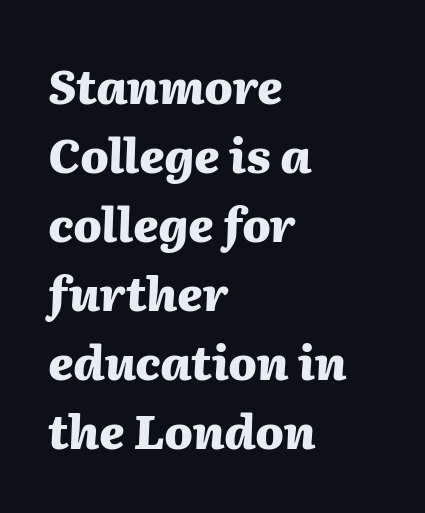
Q: Is the text bold? A: Yes.
Q: Is the text italic (slanted)? A: Yes, it leans right by about 2 degrees.
Q: Is the text underlined? A: No.
Q: How is the paragraph aligned? A: Left-aligned.
Q: Is the spacing between letters normal or unusually wide? A: Normal.
Q: Is the spacing between lines tight, normal or loose? A: Normal.
Q: Width (condensed, normal, or wide)? A: Normal.
Q: Stroke contrast? A: Medium.
Q: x-height? A: Medium.
Q: Monospaced? A: No.
